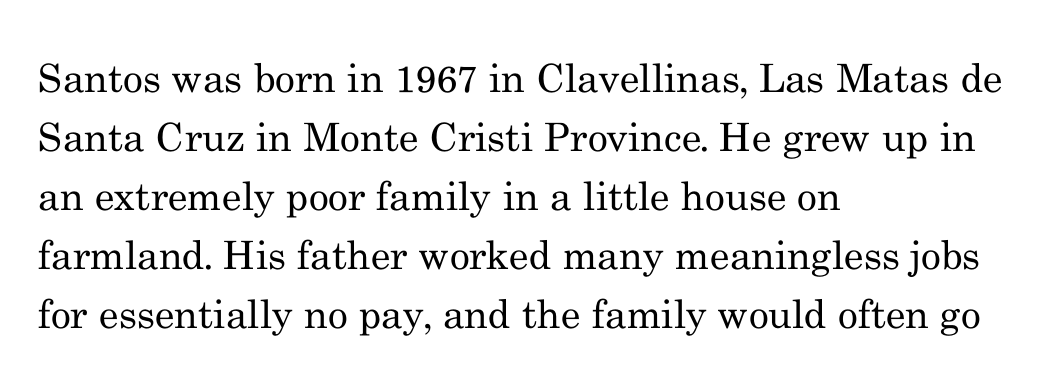
{"serif": "yes", "italic": "no", "bold": "no", "weight": "regular", "width": "normal", "stroke_contrast": "medium", "x_height": "small", "monospaced": "no", "underline": "no", "align": "left", "line_spacing": "normal", "line_spacing_ratio": 1.51, "letter_spacing": "normal", "letter_spacing_em": 0.0, "glyph_px": 39}
